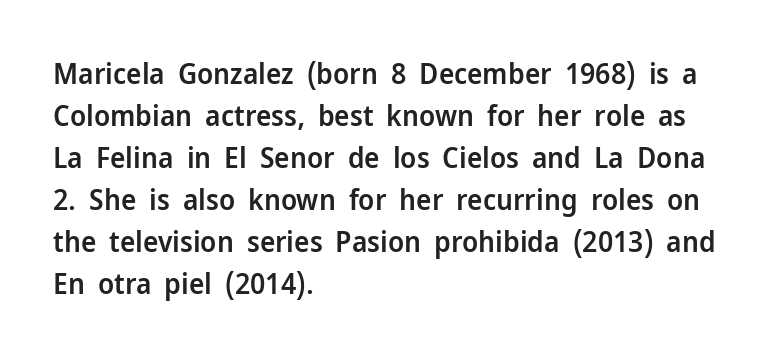
The image shows 29 px semibold sans-serif type, upright; set left-aligned, normal line spacing (1.45x), normal letter spacing, not underlined; low stroke contrast and a medium x-height.
